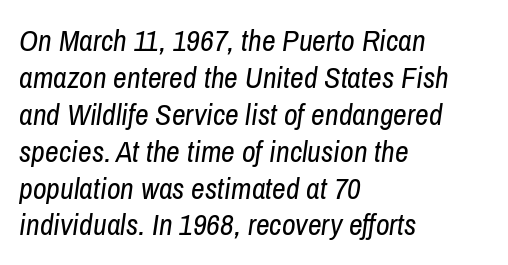
Q: Is the text bold? A: No.
Q: Is the text italic (slanted)? A: Yes, it leans right by about 8 degrees.
Q: Is the text underlined? A: No.
Q: How is the paragraph aligned? A: Left-aligned.
Q: Is the spacing between letters normal or unusually wide? A: Normal.
Q: Width (condensed, normal, or wide)? A: Condensed.
Q: Stroke contrast? A: Low.
Q: x-height? A: Medium.
Q: Monospaced? A: No.
